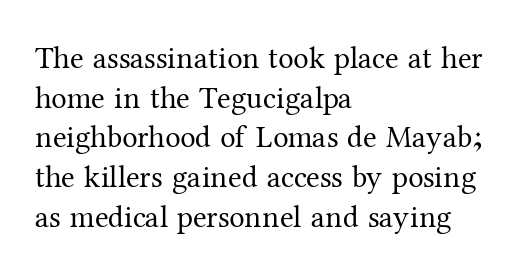
Q: Is the text bold? A: No.
Q: Is the text italic (slanted)? A: No, it is upright.
Q: Is the typeface a serif or a sans-serif typeface? A: Serif.
Q: Is the text underlined? A: No.
Q: How is the paragraph aligned? A: Left-aligned.
Q: Is the spacing between letters normal or unusually wide? A: Normal.
Q: Is the spacing between lines tight, normal or loose? A: Normal.
Q: Width (condensed, normal, or wide)? A: Normal.
Q: Stroke contrast? A: Medium.
Q: x-height? A: Medium.
Q: Monospaced? A: No.
